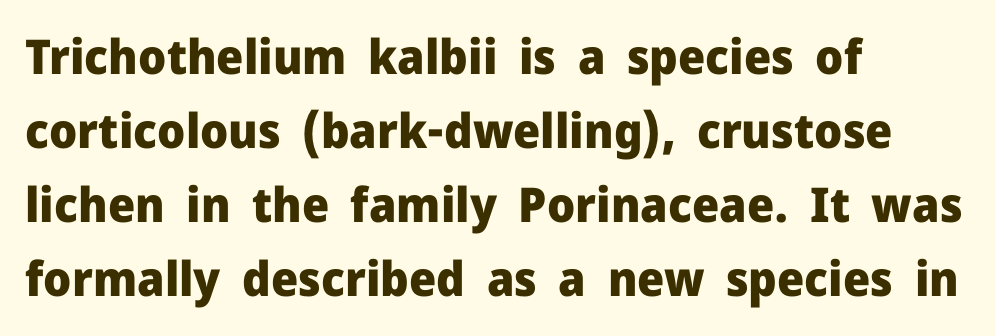
The image shows 48 px heavy sans-serif type, upright; set left-aligned, normal line spacing (1.54x), normal letter spacing, not underlined; low stroke contrast and a medium x-height.
